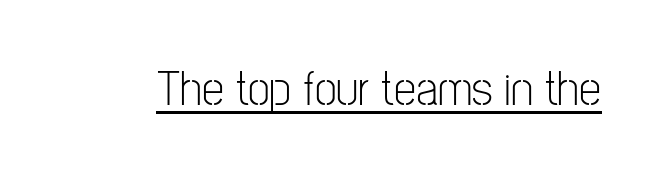
On a weight scale, this lands at 450 or below. The passage shown is typed in a proportional face where columns would drift. Note: no serifs on the glyphs. Upright lettering throughout. A rule runs beneath these lines of type.
